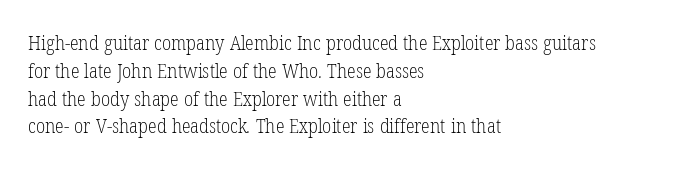
{"bold": "no", "underline": "no", "align": "left", "line_spacing": "normal", "line_spacing_ratio": 1.39, "letter_spacing": "normal", "letter_spacing_em": 0.0, "glyph_px": 20}
